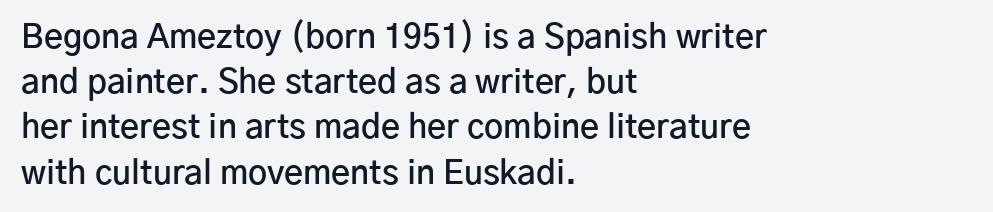
{"serif": "no", "italic": "no", "bold": "semi", "weight": "semibold", "width": "normal", "stroke_contrast": "low", "x_height": "medium", "monospaced": "no", "underline": "no", "align": "left", "line_spacing": "normal", "line_spacing_ratio": 1.37, "letter_spacing": "normal", "letter_spacing_em": 0.0, "glyph_px": 33}
